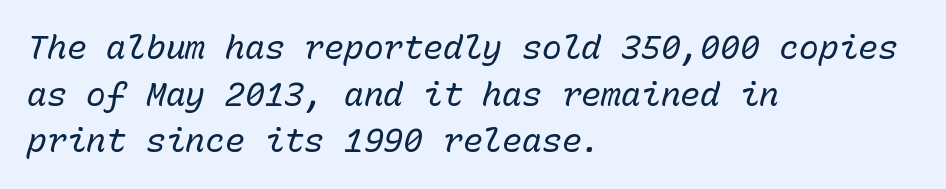
Q: Is the text bold? A: No.
Q: Is the text italic (slanted)? A: Yes, it leans right by about 15 degrees.
Q: Is the text underlined? A: No.
Q: How is the paragraph aligned? A: Left-aligned.
Q: Is the spacing between letters normal or unusually wide? A: Normal.
Q: Is the spacing between lines tight, normal or loose? A: Normal.
Q: Width (condensed, normal, or wide)? A: Normal.
Q: Stroke contrast? A: Low.
Q: x-height? A: Medium.
Q: Monospaced? A: Yes.
